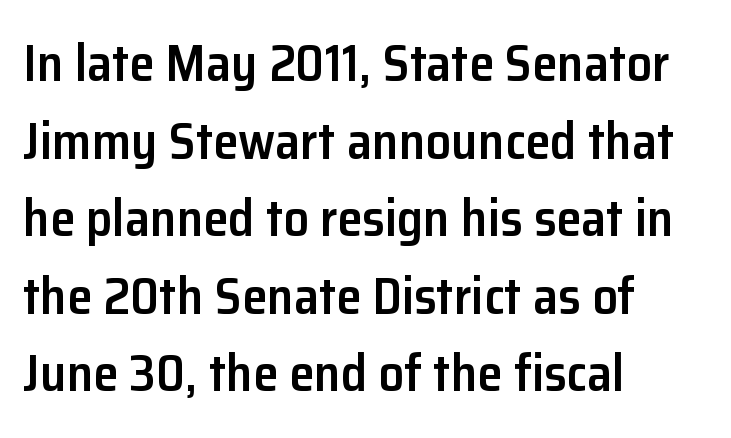
Q: Is the text bold? A: Semi-bold.
Q: Is the text italic (slanted)? A: No, it is upright.
Q: Is the typeface a serif or a sans-serif typeface? A: Sans-serif.
Q: Is the text underlined? A: No.
Q: How is the paragraph aligned? A: Left-aligned.
Q: Is the spacing between letters normal or unusually wide? A: Normal.
Q: Is the spacing between lines tight, normal or loose? A: Normal.
Q: Width (condensed, normal, or wide)? A: Normal.
Q: Stroke contrast? A: Low.
Q: x-height? A: Medium.
Q: Monospaced? A: No.
